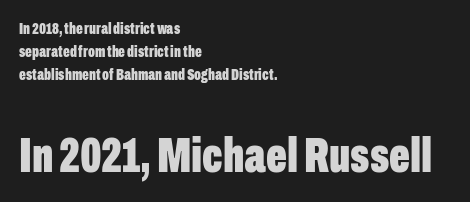
The image shows 49 px bold, condensed sans-serif type, upright; set left-aligned, normal line spacing (1.45x), normal letter spacing, not underlined; the second (bottom) block is 3.06x larger; low stroke contrast and a medium x-height.
